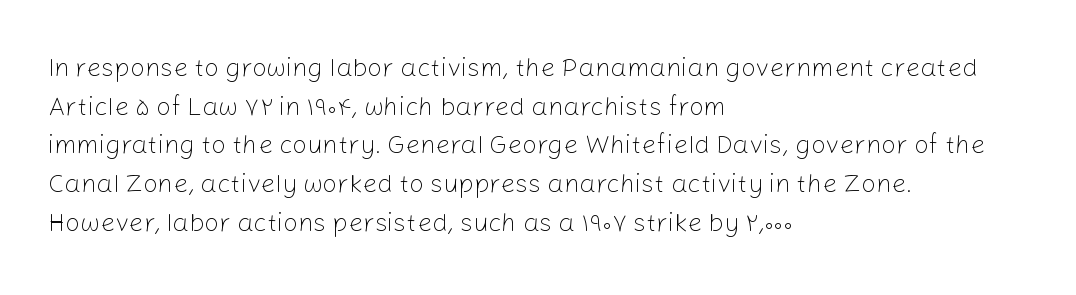
The image shows 26 px text type, upright; set left-aligned, normal line spacing (1.49x), normal letter spacing, not underlined.
